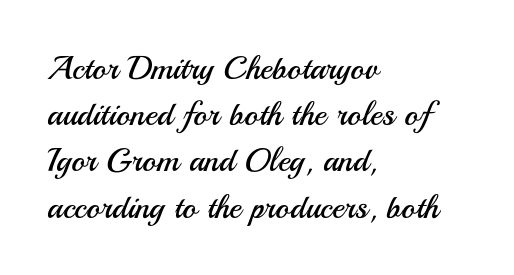
The image shows 33 px regular-weight sans-serif type; set left-aligned, normal line spacing (1.4x), normal letter spacing, not underlined; medium stroke contrast and a small x-height.
